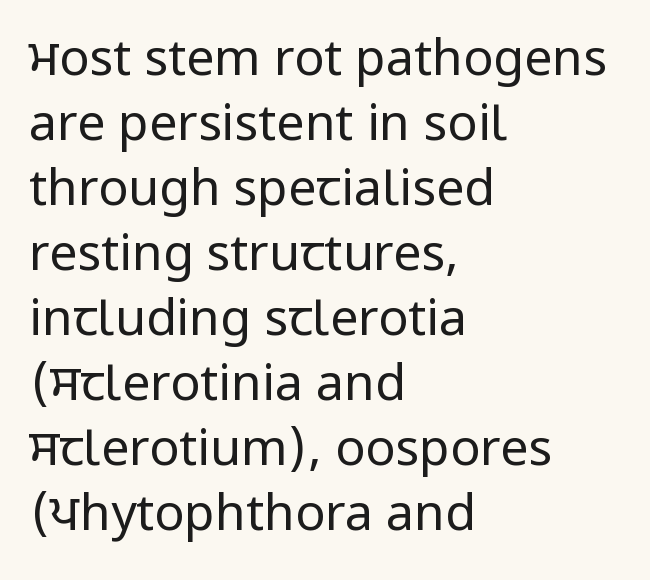
Q: Is the text bold? A: No.
Q: Is the text italic (slanted)? A: No, it is upright.
Q: Is the typeface a serif or a sans-serif typeface? A: Sans-serif.
Q: Is the text underlined? A: No.
Q: How is the paragraph aligned? A: Left-aligned.
Q: Is the spacing between letters normal or unusually wide? A: Normal.
Q: Is the spacing between lines tight, normal or loose? A: Normal.
Q: Width (condensed, normal, or wide)? A: Condensed.
Q: Stroke contrast? A: Low.
Q: x-height? A: Large.
Q: Monospaced? A: No.
